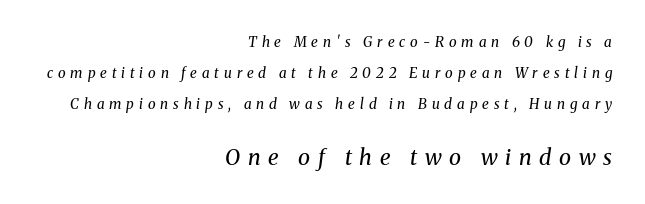
{"italic": "yes", "lean": "right", "slant_degrees": 8, "bold": "no", "underline": "no", "align": "right", "line_spacing": "loose", "line_spacing_ratio": 2.2, "letter_spacing": "wide", "letter_spacing_em": 0.35, "larger_block": "second", "size_ratio": 1.57, "glyph_px": 22}
